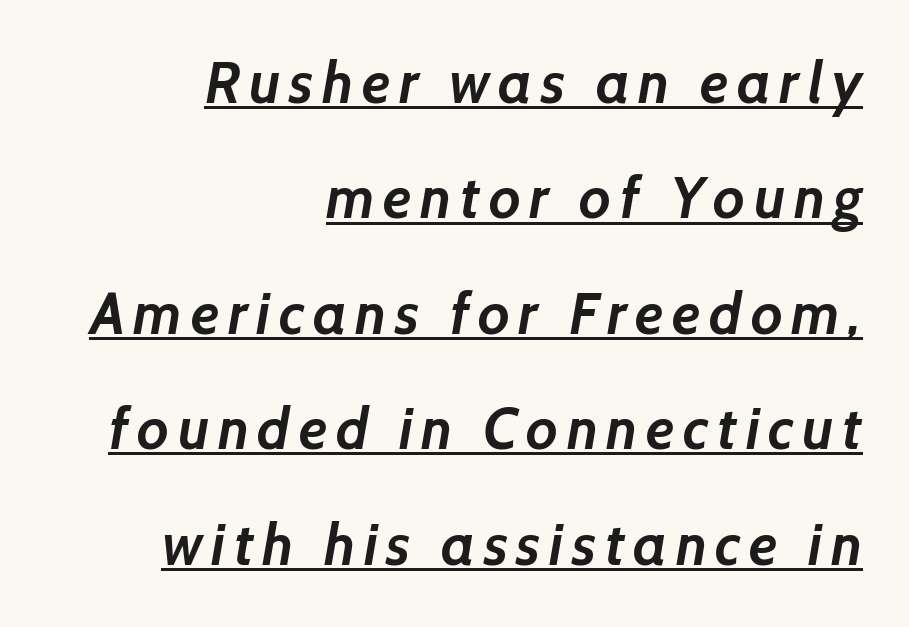
The image shows 58 px semibold sans-serif type; set right-aligned, loose line spacing (1.99x), underlined; low stroke contrast and a medium x-height.
